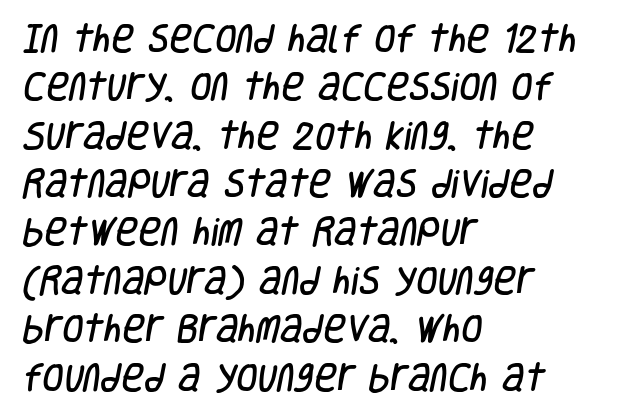
{"serif": "no", "width": "condensed", "stroke_contrast": "low", "x_height": "large", "monospaced": "no", "underline": "no", "align": "left", "line_spacing": "normal", "line_spacing_ratio": 1.56, "letter_spacing": "normal", "letter_spacing_em": 0.0, "glyph_px": 31}
